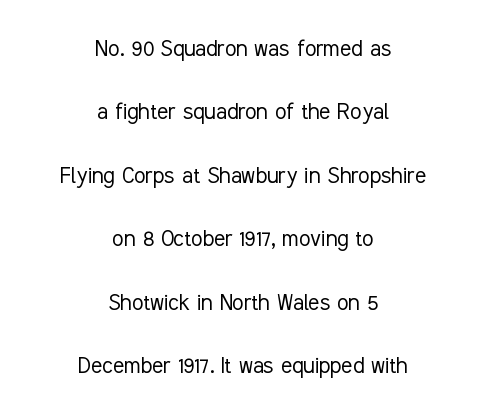
{"italic": "no", "bold": "no", "underline": "no", "align": "center", "line_spacing": "loose", "line_spacing_ratio": 2.44, "letter_spacing": "normal", "letter_spacing_em": 0.0, "glyph_px": 26}
